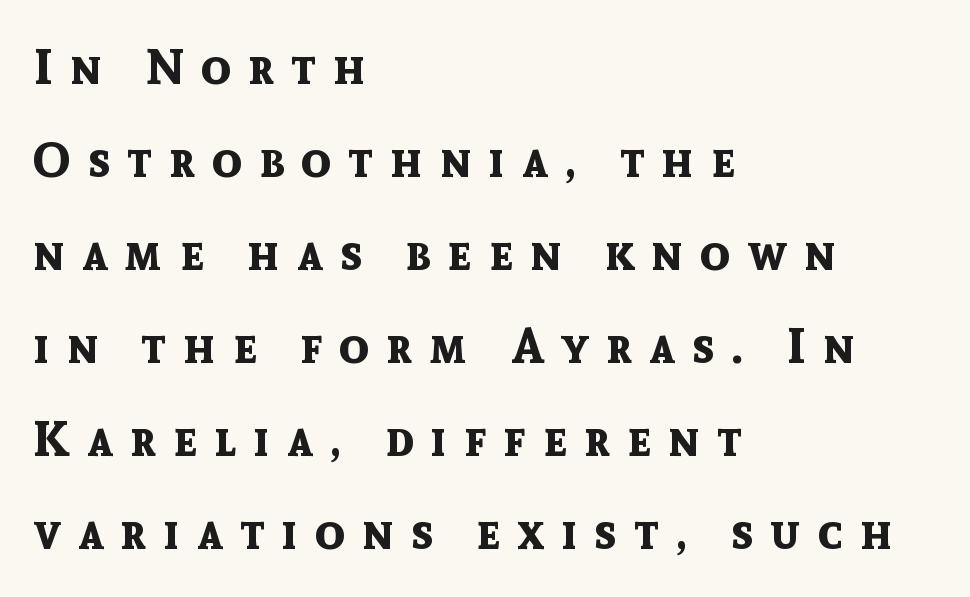
The image shows 49 px bold sans-serif type, upright; set left-aligned, loose line spacing (1.9x), unusually wide letter spacing (+0.35 em), not underlined; a medium x-height.
